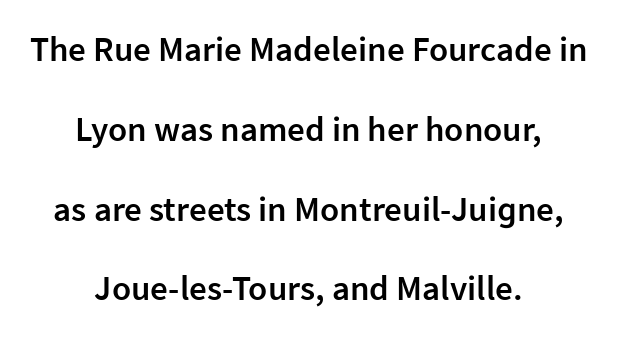
The image shows 35 px semibold sans-serif type, upright; set centered, loose line spacing (2.28x), normal letter spacing, not underlined; low stroke contrast and a medium x-height.
